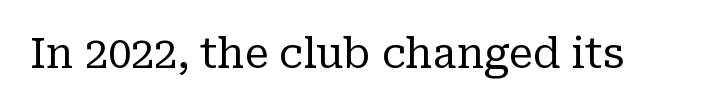
The image shows 41 px regular-weight serif type, upright; set normal letter spacing, not underlined; low stroke contrast and a medium x-height.
